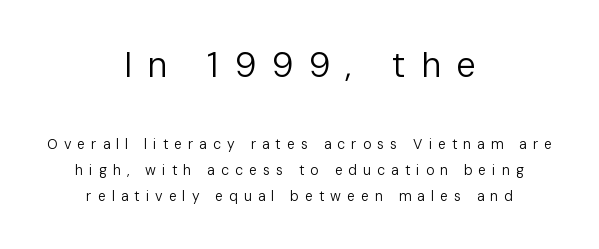
Q: Is the text bold? A: No.
Q: Is the text italic (slanted)? A: No, it is upright.
Q: Is the typeface a serif or a sans-serif typeface? A: Sans-serif.
Q: Is the text underlined? A: No.
Q: How is the paragraph aligned? A: Centered.
Q: Is the spacing between letters normal or unusually wide? A: Unusually wide.
Q: Which block of text is set in a larger size, the first (top) or the second (bottom)? A: The first (top) one.
Q: Width (condensed, normal, or wide)? A: Normal.
Q: Stroke contrast? A: Low.
Q: x-height? A: Medium.
Q: Monospaced? A: No.
